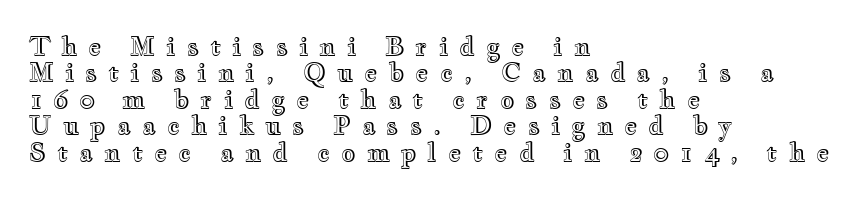
Q: Is the text italic (slanted)? A: No, it is upright.
Q: Is the text underlined? A: No.
Q: How is the paragraph aligned? A: Left-aligned.
Q: Is the spacing between letters normal or unusually wide? A: Unusually wide.
Q: Is the spacing between lines tight, normal or loose? A: Tight.
